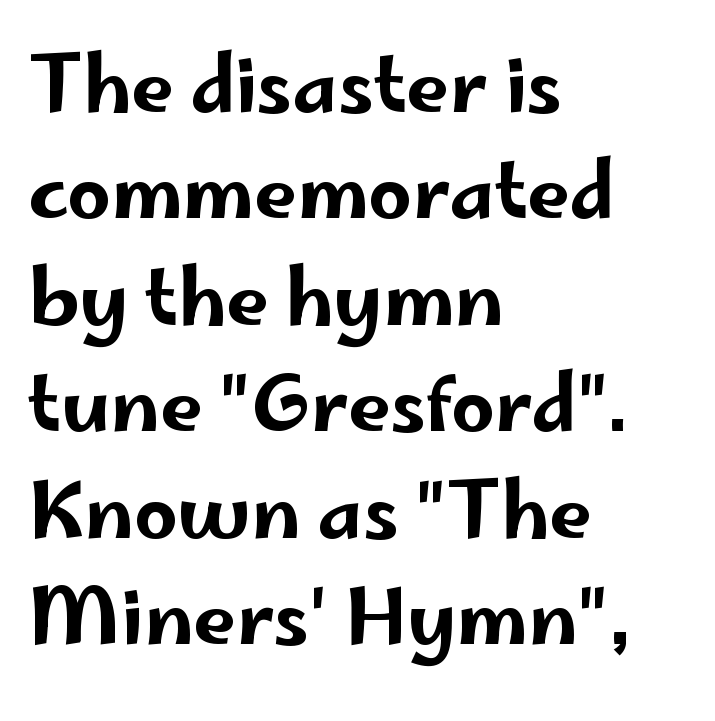
{"serif": "no", "italic": "no", "width": "wide", "stroke_contrast": "low", "x_height": "small", "monospaced": "no", "underline": "no", "align": "left", "line_spacing": "normal", "line_spacing_ratio": 1.4, "letter_spacing": "normal", "letter_spacing_em": 0.0, "glyph_px": 76}
